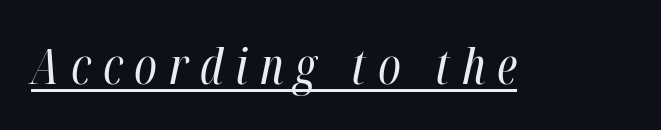
Think of a printed novel: that variable character pitch is what you see here. Display-style spreading of the glyphs; the letterfit is very open. Underlining? Definitely there. The axis of the letterforms is tilted away from vertical. Weight: not bold — regular or lighter.
